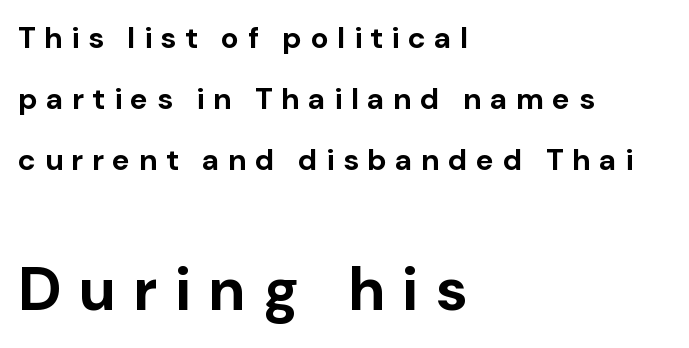
This block would shrink considerably if given ordinary leading; it's expanded now. Students, this is bold: see how much ink each stroke carries. Here the designer chose a conventional face with non-uniform glyph widths. Compared with a centered layout, this one pins lines to the left instead. A sans-serif font was chosen for this passage.
